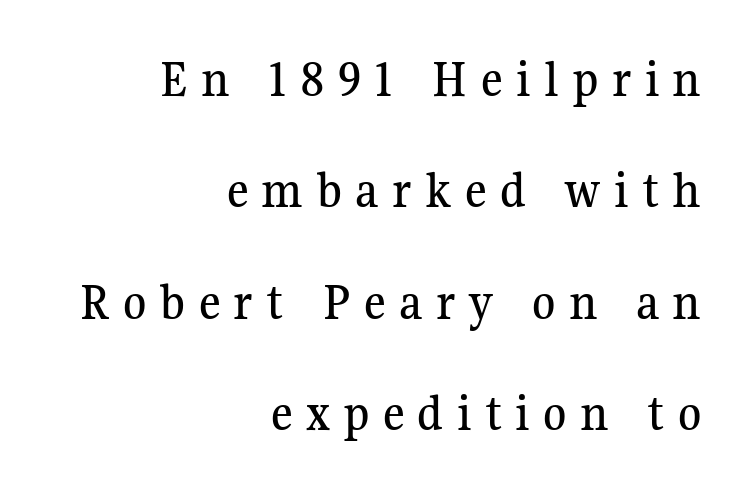
Q: Is the text italic (slanted)? A: No, it is upright.
Q: Is the typeface a serif or a sans-serif typeface? A: Serif.
Q: Is the text underlined? A: No.
Q: How is the paragraph aligned? A: Right-aligned.
Q: Is the spacing between letters normal or unusually wide? A: Unusually wide.
Q: Is the spacing between lines tight, normal or loose? A: Loose.
Q: Width (condensed, normal, or wide)? A: Normal.
Q: Stroke contrast? A: Medium.
Q: x-height? A: Medium.
Q: Monospaced? A: No.
